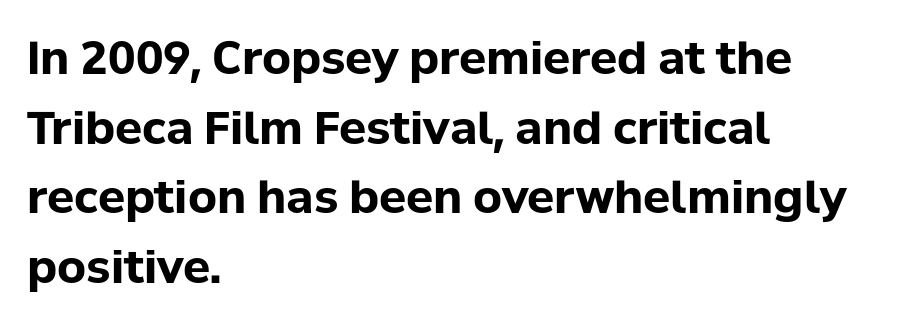
{"serif": "no", "italic": "no", "bold": "yes", "weight": "bold", "width": "normal", "stroke_contrast": "low", "x_height": "medium", "monospaced": "no", "underline": "no", "align": "left", "line_spacing": "normal", "line_spacing_ratio": 1.55, "letter_spacing": "normal", "letter_spacing_em": 0.0, "glyph_px": 45}
